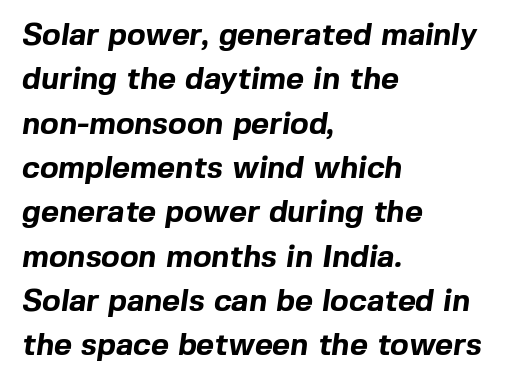
{"serif": "no", "bold": "yes", "weight": "bold", "width": "normal", "x_height": "medium", "monospaced": "no", "underline": "no", "align": "left", "line_spacing": "normal", "line_spacing_ratio": 1.43, "letter_spacing": "normal", "letter_spacing_em": 0.0, "glyph_px": 31}
